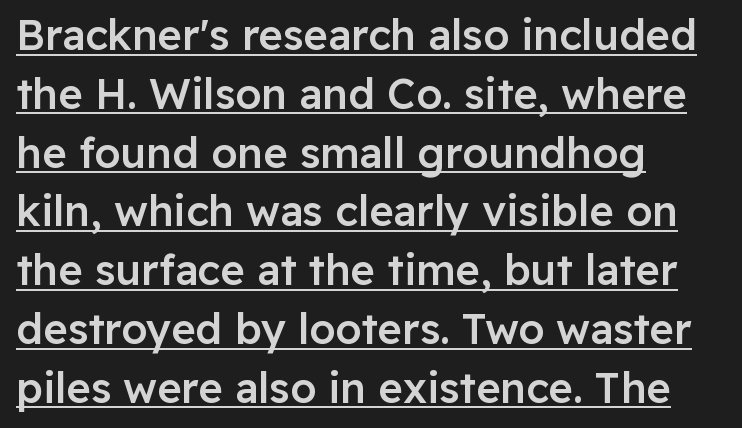
{"serif": "no", "italic": "no", "bold": "semi", "weight": "semibold", "width": "normal", "stroke_contrast": "low", "x_height": "medium", "monospaced": "no", "underline": "yes", "align": "left", "line_spacing": "normal", "line_spacing_ratio": 1.4, "letter_spacing": "normal", "letter_spacing_em": 0.0, "glyph_px": 42}
